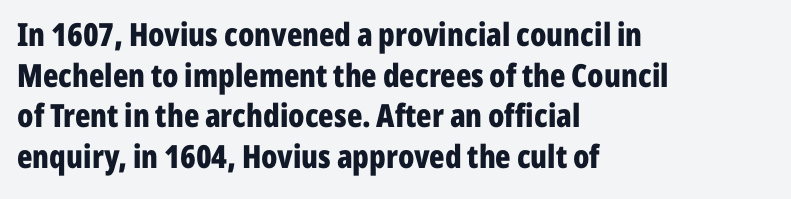
Q: Is the text bold? A: Yes.
Q: Is the text italic (slanted)? A: No, it is upright.
Q: Is the typeface a serif or a sans-serif typeface? A: Sans-serif.
Q: Is the text underlined? A: No.
Q: How is the paragraph aligned? A: Left-aligned.
Q: Is the spacing between letters normal or unusually wide? A: Normal.
Q: Is the spacing between lines tight, normal or loose? A: Normal.
Q: Width (condensed, normal, or wide)? A: Condensed.
Q: Stroke contrast? A: Low.
Q: x-height? A: Medium.
Q: Monospaced? A: No.
